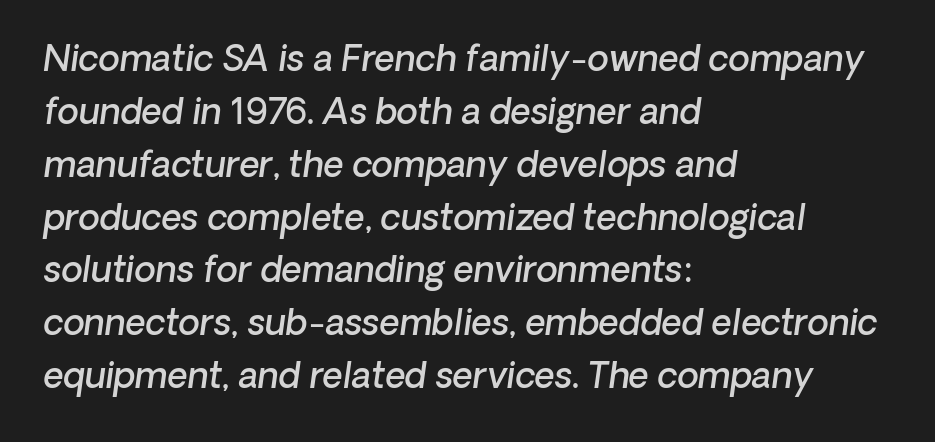
Notice how the passage keeps a crisp vertical edge on the left only. The rendering uses a moderate line-height, typical for paragraphs. The type family on display is of the sans-serif kind. You could not count columns in this text — the font is proportionally spaced.
